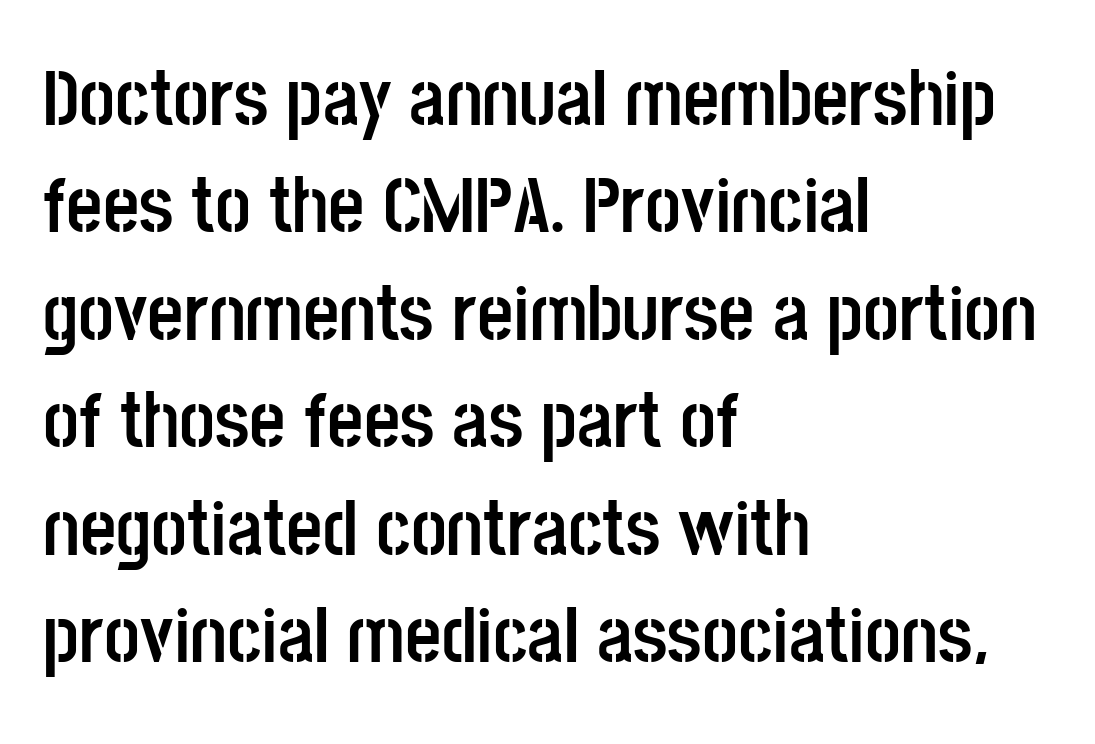
The axis of the letterforms is exactly vertical. Spacing verdict: proportional, widths tailored to each character. Look at the bottom of the vertical strokes: they stop flat, with no serifs. Whoever set this chose a conventional vertical rhythm.
